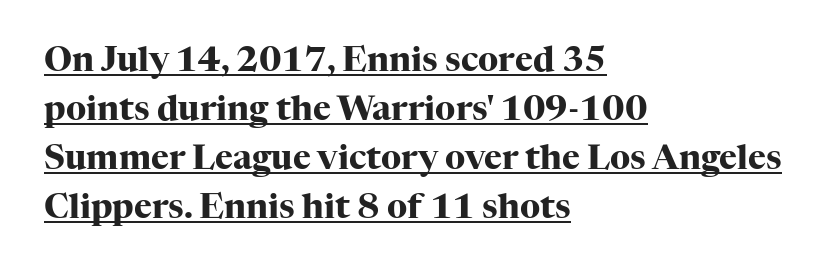
Compared with typical body copy, the letter spacing here is the same. What's the leading like? Ordinary, nothing unusual. The passage shown is typed in a proportional face where columns would drift. A rule runs beneath these lines of type. Designer's note — italics off, roman on. Notice how thick the strokes are: this is what a full bold looks like.
